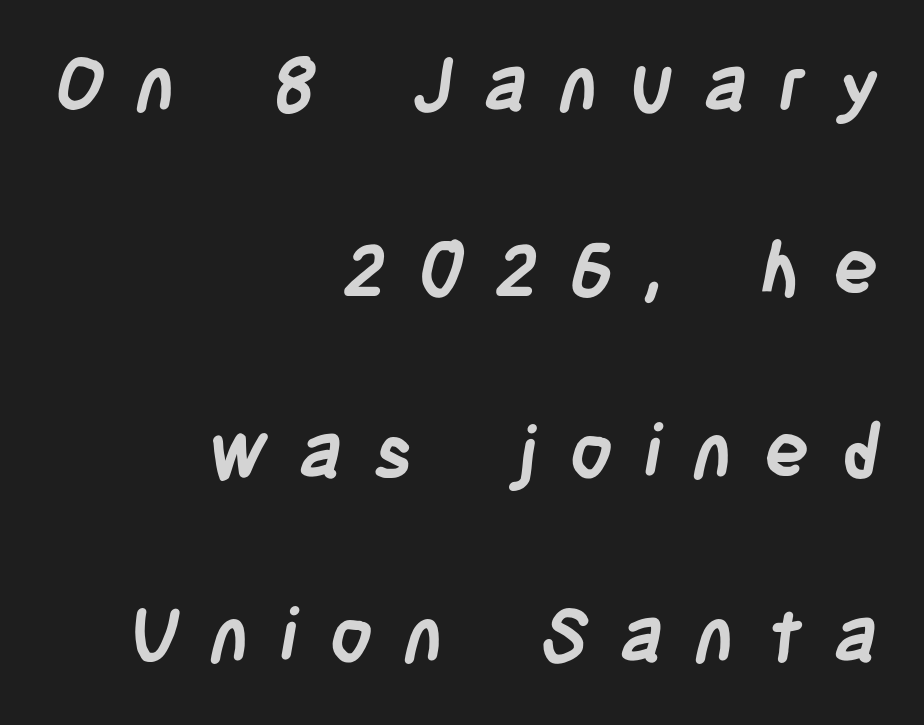
The image shows 75 px semibold, condensed sans-serif type; set right-aligned, loose line spacing (2.45x), unusually wide letter spacing (+0.42 em), not underlined; low stroke contrast and a large x-height.
